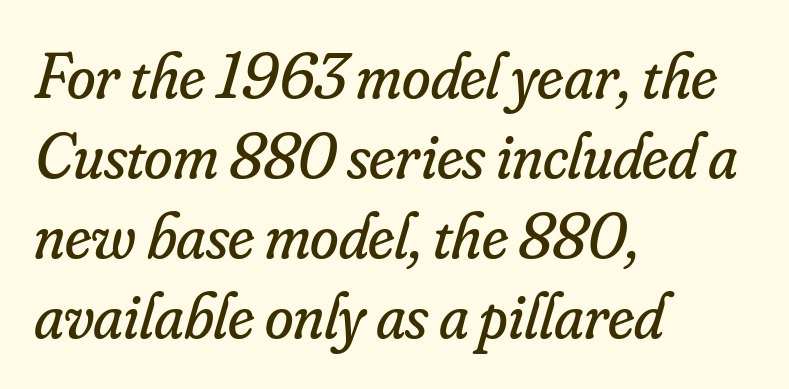
The image shows 65 px regular-weight serif type, italic (leaning right); set left-aligned, line spacing 1.23x, normal letter spacing, not underlined; low stroke contrast and a small x-height.
